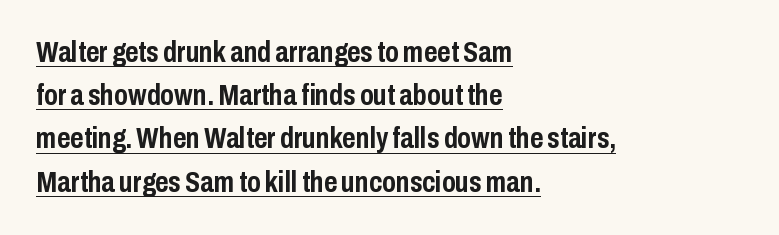
{"serif": "no", "italic": "no", "bold": "yes", "weight": "semibold", "width": "condensed", "stroke_contrast": "low", "x_height": "medium", "monospaced": "no", "underline": "yes", "align": "left", "line_spacing": "normal", "line_spacing_ratio": 1.49, "letter_spacing": "normal", "letter_spacing_em": 0.0, "glyph_px": 29}
